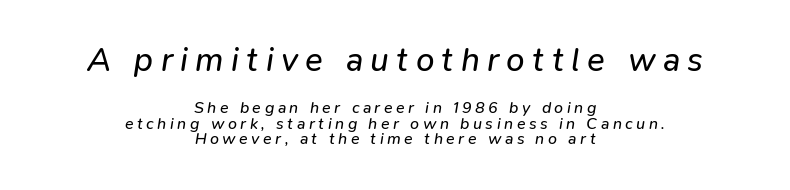
{"italic": "yes", "lean": "right", "slant_degrees": 9, "bold": "no", "weight": "regular", "width": "normal", "stroke_contrast": "low", "x_height": "medium", "monospaced": "no", "underline": "no", "align": "center", "line_spacing": "tight", "line_spacing_ratio": 0.97, "letter_spacing": "wide", "letter_spacing_em": 0.22, "larger_block": "first", "size_ratio": 2.06, "glyph_px": 33}
